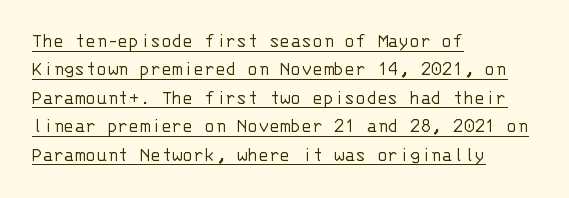
Baseline-to-baseline distance is the conventional proportion of letter height. Glyph-to-glyph distance matches everyday printed text. Typeset ragged right — the left edge is the straight one. These characters rest on top of a visible drawn line.
